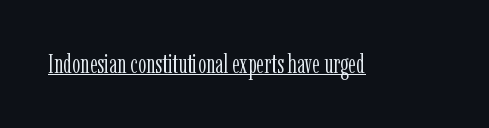
The image shows 26 px text type, upright; set normal letter spacing, underlined.
